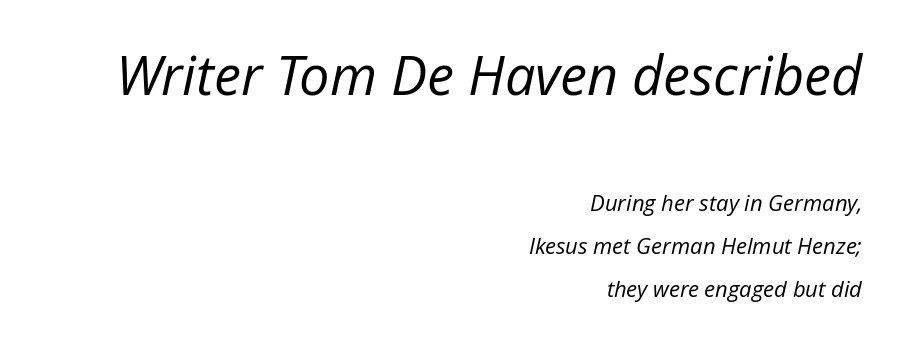
Q: Is the text bold? A: No.
Q: Is the text italic (slanted)? A: Yes, it leans right by about 12 degrees.
Q: Is the text underlined? A: No.
Q: How is the paragraph aligned? A: Right-aligned.
Q: Is the spacing between letters normal or unusually wide? A: Normal.
Q: Is the spacing between lines tight, normal or loose? A: Loose.
Q: Which block of text is set in a larger size, the first (top) or the second (bottom)? A: The first (top) one.
Q: Width (condensed, normal, or wide)? A: Normal.
Q: Stroke contrast? A: Low.
Q: x-height? A: Medium.
Q: Monospaced? A: No.
